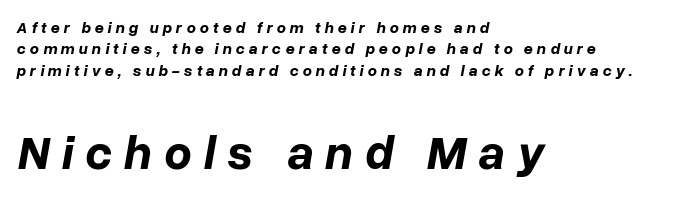
Q: Is the text bold? A: Yes.
Q: Is the text italic (slanted)? A: Yes, it leans right by about 10 degrees.
Q: Is the text underlined? A: No.
Q: How is the paragraph aligned? A: Left-aligned.
Q: Is the spacing between letters normal or unusually wide? A: Unusually wide.
Q: Is the spacing between lines tight, normal or loose? A: Normal.
Q: Which block of text is set in a larger size, the first (top) or the second (bottom)? A: The second (bottom) one.
Q: Width (condensed, normal, or wide)? A: Normal.
Q: Stroke contrast? A: Low.
Q: x-height? A: Medium.
Q: Monospaced? A: No.
